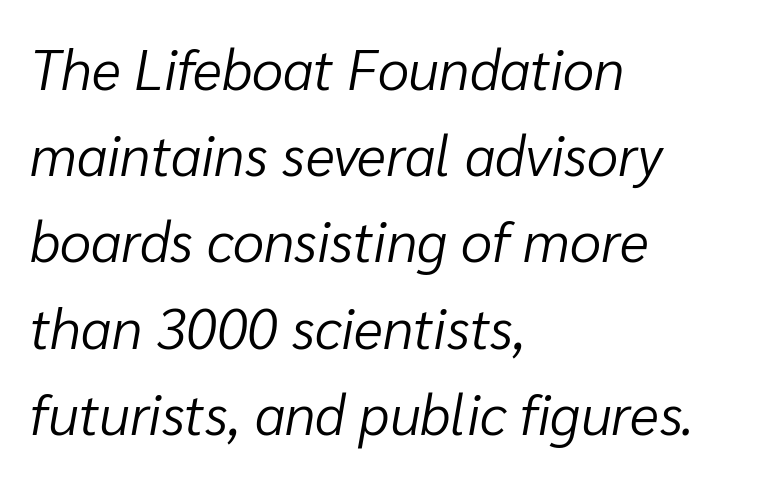
The image shows 56 px light type, italic (leaning right); set left-aligned, normal line spacing (1.54x), normal letter spacing, not underlined; low stroke contrast and a medium x-height.
